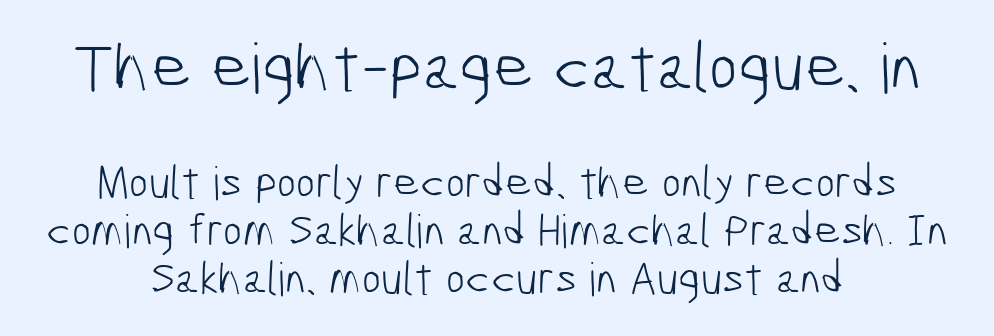
The image shows 69 px light, condensed sans-serif type; set centered, tight line spacing (1.04x), normal letter spacing, not underlined; the first (top) block is 1.5x larger; low stroke contrast and a medium x-height.
